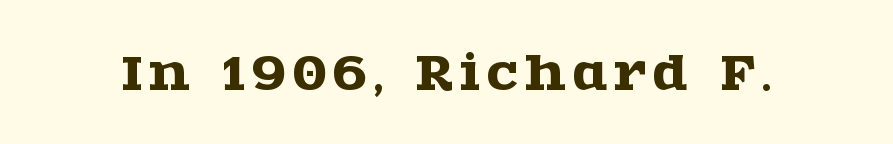
Think of a printed novel: that variable character pitch is what you see here. What kind of face is this? One with serifs. If you drew a line through each stem, it would be perfectly vertical. Descender tails drop into unmarked territory.
